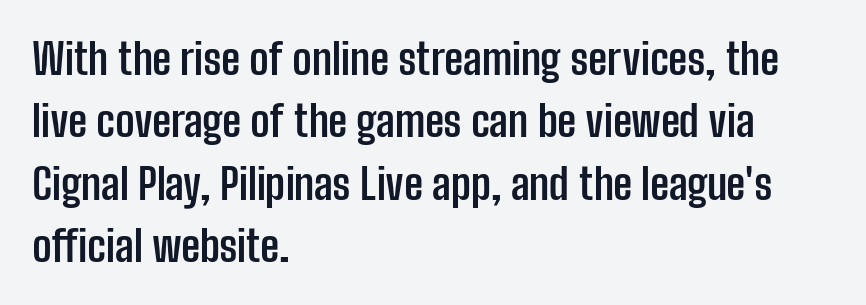
The image shows 43 px semibold, condensed sans-serif type, upright; set left-aligned, normal line spacing (1.45x), normal letter spacing, not underlined; low stroke contrast and a medium x-height.
